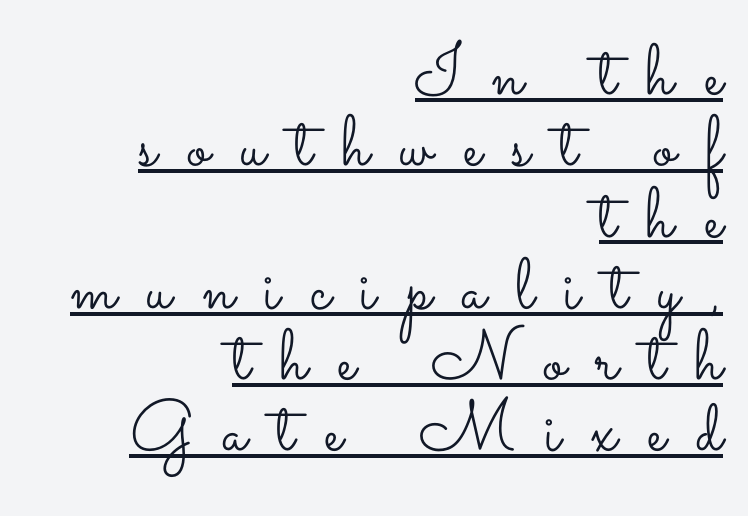
The image shows 72 px light, wide type; set right-aligned, tight line spacing (0.99x), unusually wide letter spacing (+0.42 em), underlined; low stroke contrast and a small x-height.
